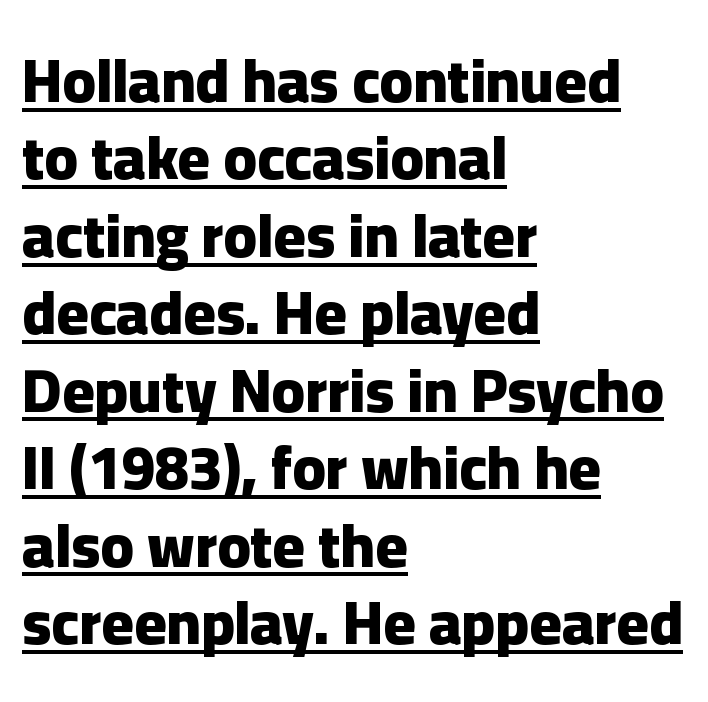
Q: Is the text bold? A: Yes.
Q: Is the text italic (slanted)? A: No, it is upright.
Q: Is the typeface a serif or a sans-serif typeface? A: Sans-serif.
Q: Is the text underlined? A: Yes.
Q: How is the paragraph aligned? A: Left-aligned.
Q: Is the spacing between letters normal or unusually wide? A: Normal.
Q: Is the spacing between lines tight, normal or loose? A: Normal.
Q: Width (condensed, normal, or wide)? A: Normal.
Q: Stroke contrast? A: Low.
Q: x-height? A: Medium.
Q: Monospaced? A: No.
